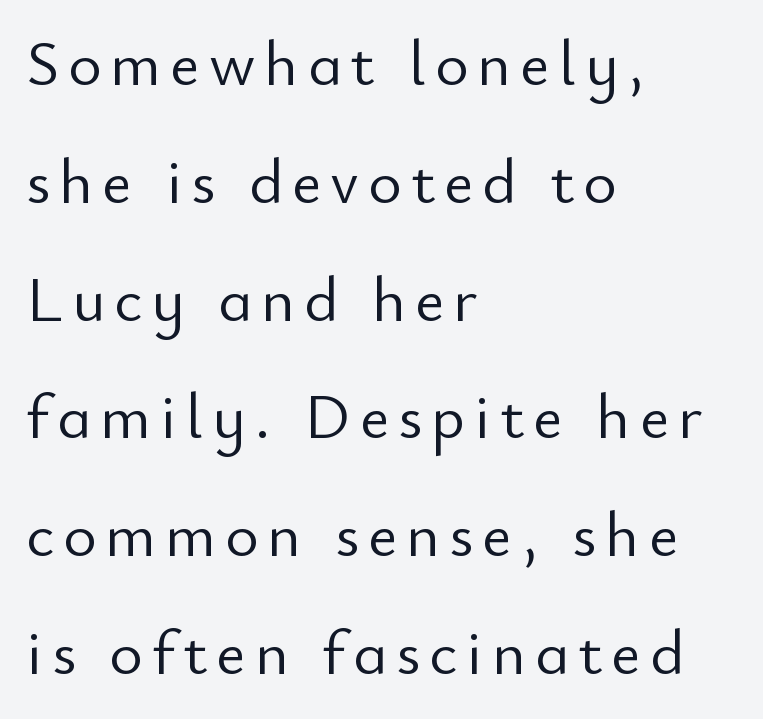
{"serif": "no", "italic": "no", "bold": "no", "weight": "light", "width": "normal", "stroke_contrast": "low", "x_height": "small", "monospaced": "no", "underline": "no", "align": "left", "line_spacing_ratio": 1.84, "glyph_px": 64}
